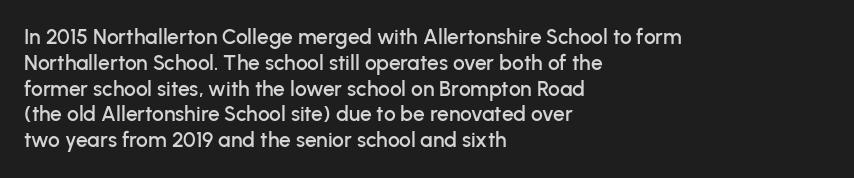
Underline: absent. This rendering uses left alignment, leaving the right contour irregular. A typesetter would mark this as roman, not italic. In terms of letterspacing, this is plain default setting.
